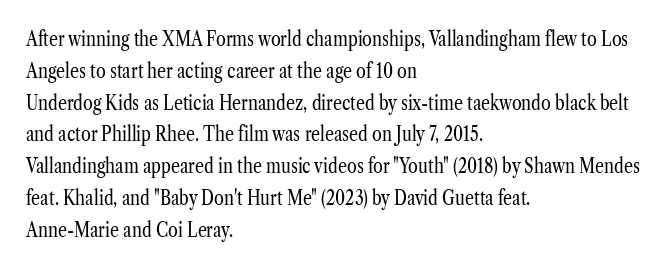
This is not heavy type; no bold has been used. Tracking here is standard; glyphs follow each other at the usual distance. Horizontal bands of white between lines are of average thickness. Underlining? Definitely not there. A student would call this left alignment; a typographer would say flush left, rag right.
